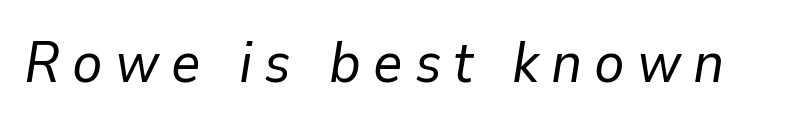
Stroke thickness stays within the range of a standard reading face or lighter. Is this a fixed-width face? No — the glyphs have proportional, varying widths. Tall strokes in this sample are angled rather than plumb. Inter-character spacing is expanded well beyond the font's built-in metrics.
